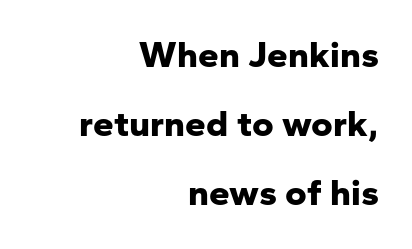
Q: Is the text bold? A: Yes.
Q: Is the text italic (slanted)? A: No, it is upright.
Q: Is the typeface a serif or a sans-serif typeface? A: Sans-serif.
Q: Is the text underlined? A: No.
Q: How is the paragraph aligned? A: Right-aligned.
Q: Is the spacing between letters normal or unusually wide? A: Normal.
Q: Width (condensed, normal, or wide)? A: Normal.
Q: Stroke contrast? A: Low.
Q: x-height? A: Medium.
Q: Monospaced? A: No.
